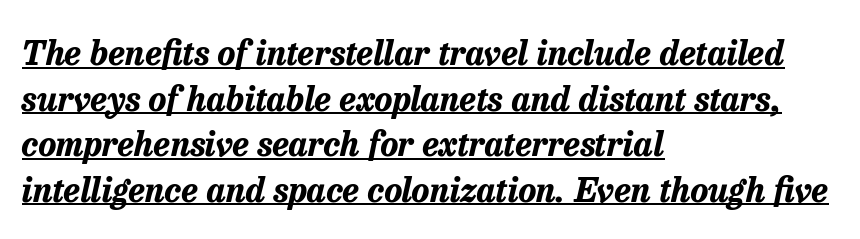
{"italic": "yes", "lean": "right", "slant_degrees": 13, "bold": "yes", "weight": "bold", "width": "normal", "stroke_contrast": "low", "x_height": "medium", "monospaced": "no", "underline": "yes", "align": "left", "line_spacing": "normal", "line_spacing_ratio": 1.34, "letter_spacing": "normal", "letter_spacing_em": 0.0, "glyph_px": 34}
